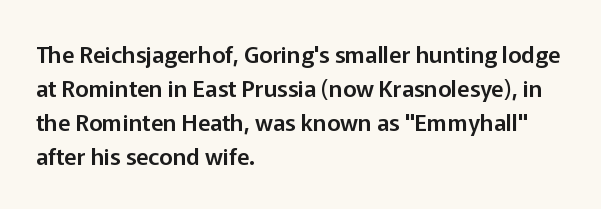
Clear beneath every line of the passage. Notice how descenders clear the ascenders below comfortably — that's standard leading. In terms of letterspacing, this is plain default setting. The lettering stays uniformly vertical, giving the passage a roman look. The lines in this sample share a left origin and differ only in where they stop.
